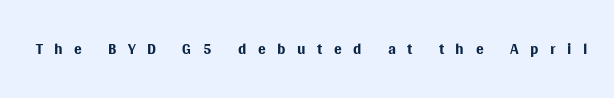
The axis of the letterforms is exactly vertical. Each row of text sits above clean, open space. How are the letters spaced? Widely, with obvious added tracking. Compared with a typical body face, this is equally light or lighter still.
